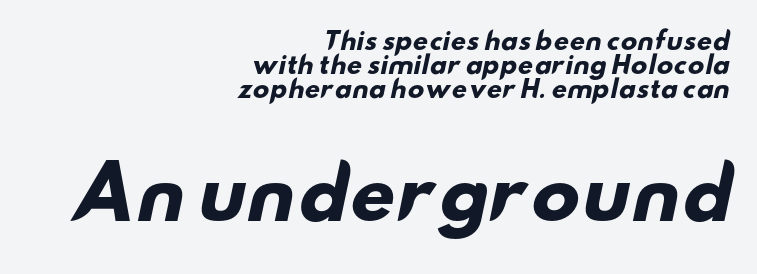
{"serif": "no", "bold": "yes", "weight": "heavy", "width": "wide", "stroke_contrast": "low", "x_height": "small", "monospaced": "no", "underline": "no", "align": "right", "line_spacing": "tight", "line_spacing_ratio": 0.99, "letter_spacing": "normal", "letter_spacing_em": 0.0, "larger_block": "second", "size_ratio": 2.96, "glyph_px": 71}
